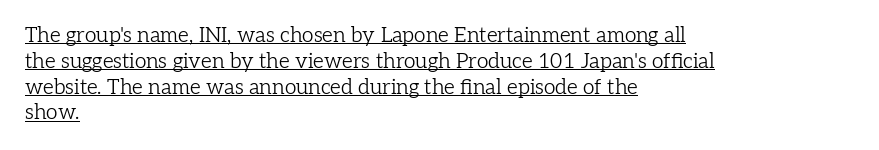
The image shows 21 px text type, upright; set left-aligned, line spacing 1.23x, normal letter spacing, underlined.
